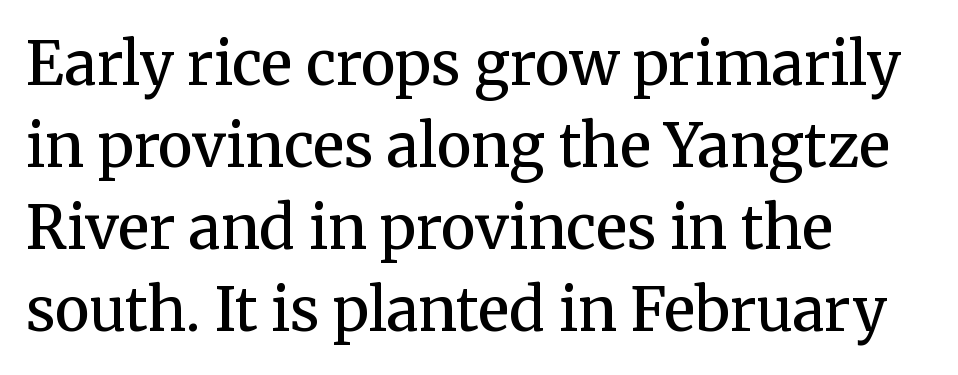
The image shows 59 px semibold serif type, upright; set left-aligned, normal line spacing (1.39x), normal letter spacing, not underlined; medium stroke contrast and a medium x-height.
